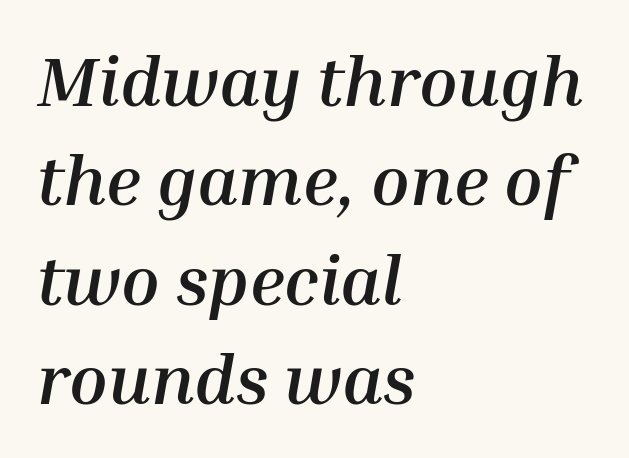
Caption: standard tracking, unaltered. The paragraph has a hard left edge and a soft right edge. The gap between lines stays unmarked. The typography opts for an oblique posture over an upright one.
